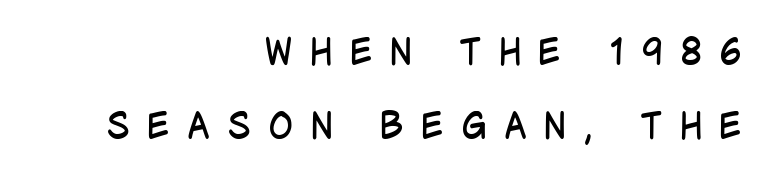
Q: Is the text bold? A: No.
Q: Is the text italic (slanted)? A: No, it is upright.
Q: Is the typeface a serif or a sans-serif typeface? A: Sans-serif.
Q: Is the text underlined? A: No.
Q: How is the paragraph aligned? A: Right-aligned.
Q: Is the spacing between letters normal or unusually wide? A: Unusually wide.
Q: Is the spacing between lines tight, normal or loose? A: Loose.
Q: Width (condensed, normal, or wide)? A: Condensed.
Q: Stroke contrast? A: Low.
Q: x-height? A: Large.
Q: Monospaced? A: No.
